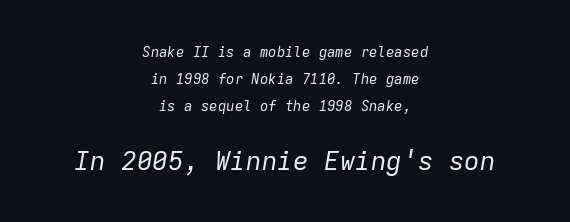
The image shows 26 px text type, italic (leaning right); set centered, loose line spacing (1.92x), normal letter spacing, not underlined; the second (bottom) block is 1.86x larger.
